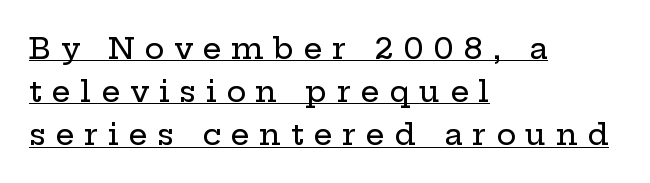
Q: Is the text italic (slanted)? A: No, it is upright.
Q: Is the typeface a serif or a sans-serif typeface? A: Serif.
Q: Is the text underlined? A: Yes.
Q: How is the paragraph aligned? A: Left-aligned.
Q: Is the spacing between letters normal or unusually wide? A: Unusually wide.
Q: Is the spacing between lines tight, normal or loose? A: Normal.
Q: Width (condensed, normal, or wide)? A: Wide.
Q: Stroke contrast? A: Low.
Q: x-height? A: Medium.
Q: Monospaced? A: No.
